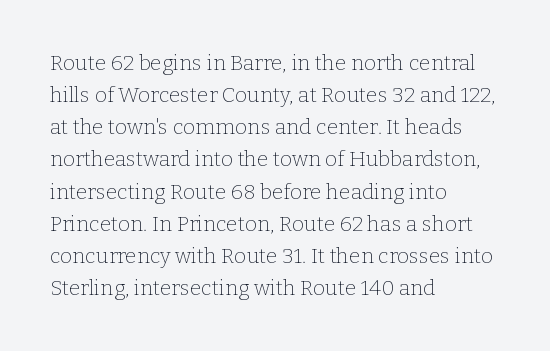
Is the block centered? No — it sits flush against the left margin. Honestly, the row spacing looks completely unremarkable. Check under the words: just untouched page. Ascenders rise straight up at ninety degrees. Nobody touched the tracking dial on this one.
